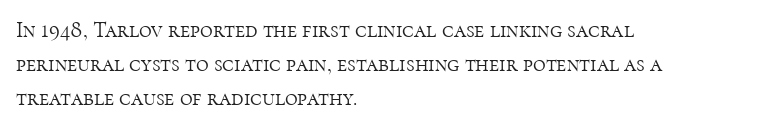
The image shows 22 px text type, upright; set left-aligned, normal line spacing (1.55x), normal letter spacing, not underlined.
